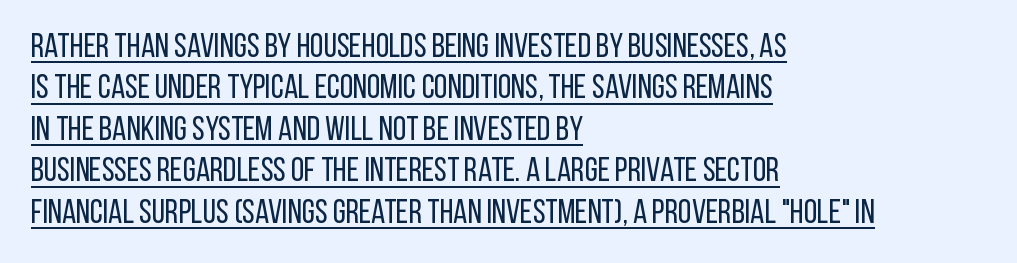
Default kerning and tracking; the words read as compact shapes. The typesetting does not lean heavy: it is not bold. Character widths vary here, with narrow letters taking less room than wide ones. A sans-serif font was chosen for this passage. Unlike italic type, these characters show no tilt at all. All the whitespace from short lines collects on the right.
